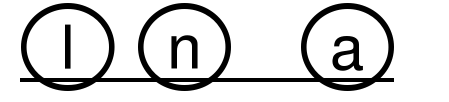
This rendering features underlined lettering. The rendering inserts visible extra space after every character. Rendered with straight, roman letterforms.
